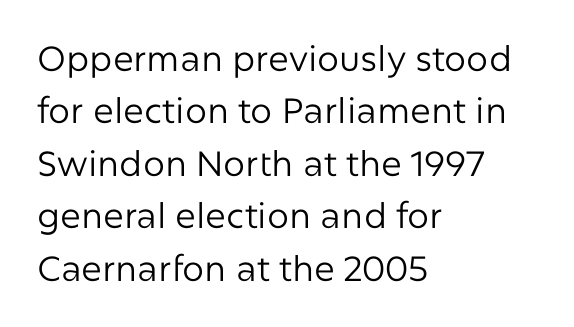
Q: Is the text bold? A: No.
Q: Is the text italic (slanted)? A: No, it is upright.
Q: Is the typeface a serif or a sans-serif typeface? A: Sans-serif.
Q: Is the text underlined? A: No.
Q: How is the paragraph aligned? A: Left-aligned.
Q: Is the spacing between letters normal or unusually wide? A: Normal.
Q: Is the spacing between lines tight, normal or loose? A: Normal.
Q: Width (condensed, normal, or wide)? A: Normal.
Q: Stroke contrast? A: Low.
Q: x-height? A: Medium.
Q: Monospaced? A: No.
